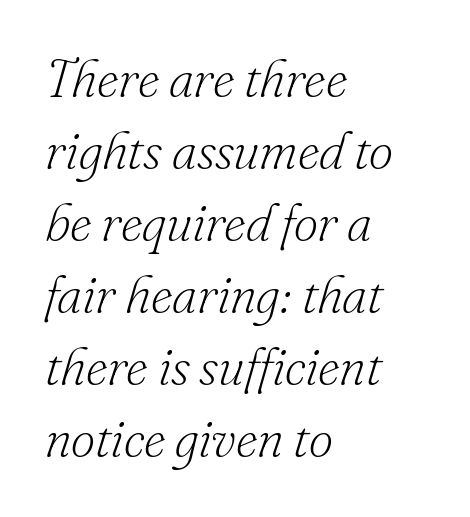
The image shows 53 px light serif type, italic (leaning right); set left-aligned, normal line spacing (1.36x), normal letter spacing, not underlined; low stroke contrast and a small x-height.
